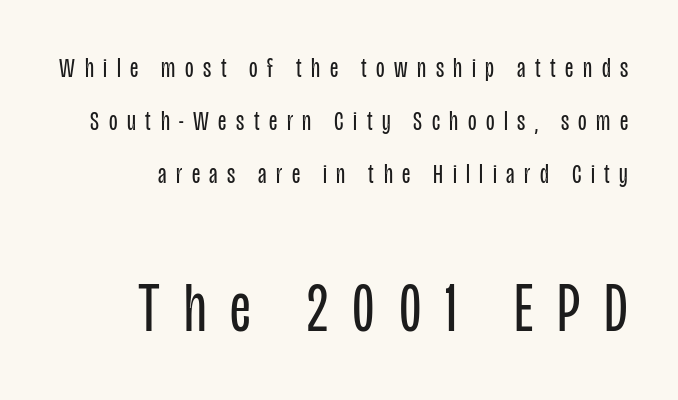
The axis of the letterforms is exactly vertical. The face used here is proportionally spaced, like ordinary book or web type. Unmarked baselines from the first word to the last. Short note: letters widely spaced. Note: smaller setting up top, larger setting below.
